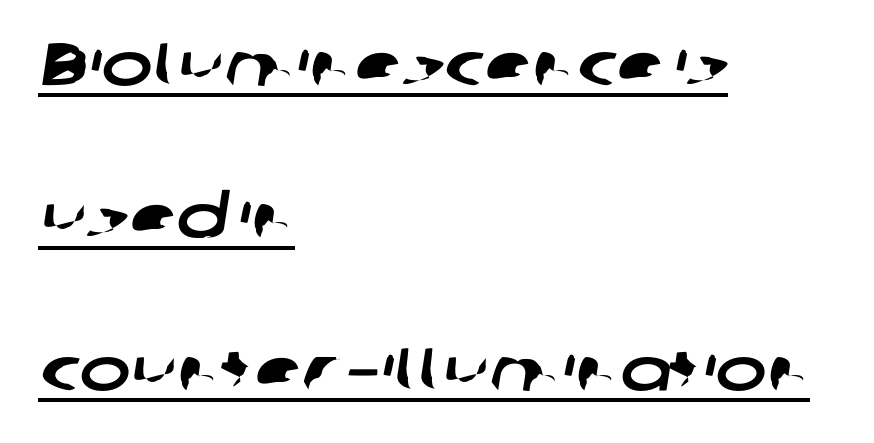
{"serif": "no", "width": "wide", "stroke_contrast": "low", "x_height": "medium", "monospaced": "no", "underline": "yes", "align": "left", "line_spacing": "loose", "line_spacing_ratio": 2.5, "letter_spacing": "normal", "letter_spacing_em": 0.0, "glyph_px": 61}
